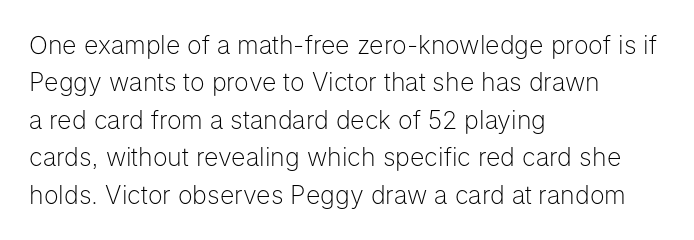
The image shows 25 px text type, upright; set left-aligned, normal line spacing (1.5x), normal letter spacing, not underlined.
